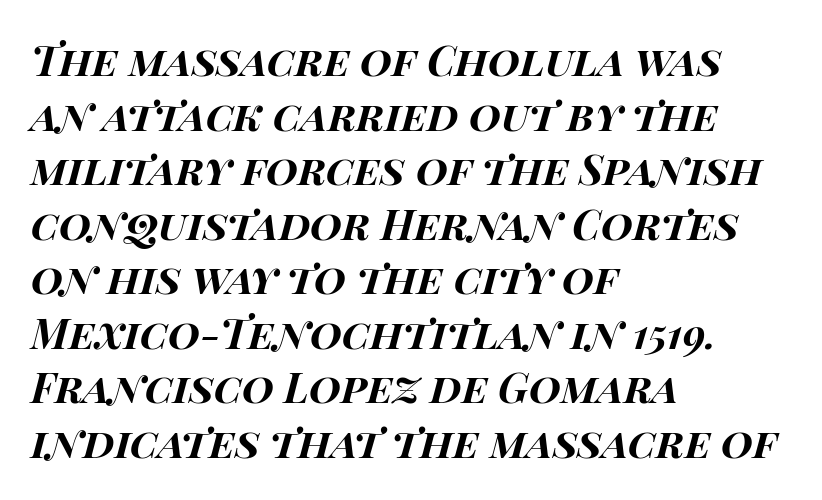
The glyphs look as if they've been sheared to an angle. The designer left line spacing at the default. Is this a fixed-width face? No — the glyphs have proportional, varying widths. Short and long lines alike share a common starting point at left.
